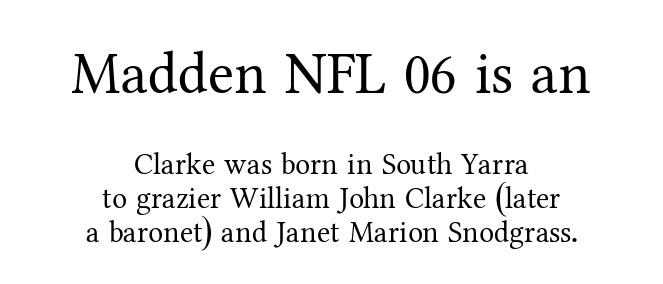
{"serif": "yes", "italic": "no", "bold": "no", "weight": "regular", "width": "normal", "stroke_contrast": "medium", "x_height": "medium", "monospaced": "no", "underline": "no", "align": "center", "line_spacing": "tight", "line_spacing_ratio": 1.13, "letter_spacing": "normal", "letter_spacing_em": 0.0, "larger_block": "first", "size_ratio": 1.97, "glyph_px": 59}
